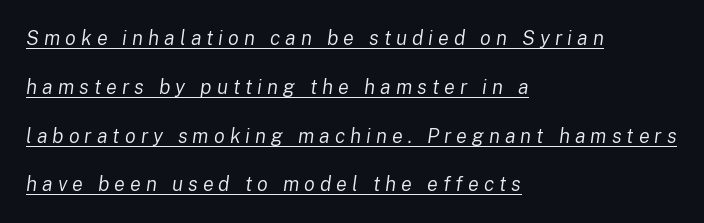
Q: Is the text bold? A: No.
Q: Is the text italic (slanted)? A: Yes, it leans right by about 8 degrees.
Q: Is the text underlined? A: Yes.
Q: How is the paragraph aligned? A: Left-aligned.
Q: Is the spacing between letters normal or unusually wide? A: Unusually wide.
Q: Is the spacing between lines tight, normal or loose? A: Loose.
